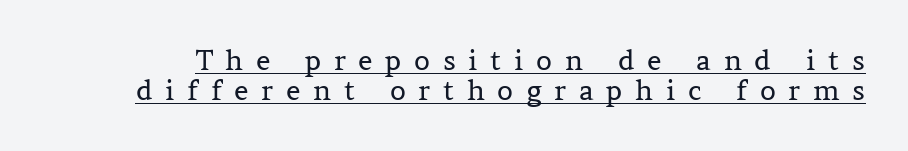
The image shows 28 px regular-weight serif type, upright; set tight line spacing (1.07x), unusually wide letter spacing (+0.45 em), underlined; medium stroke contrast and a medium x-height.
